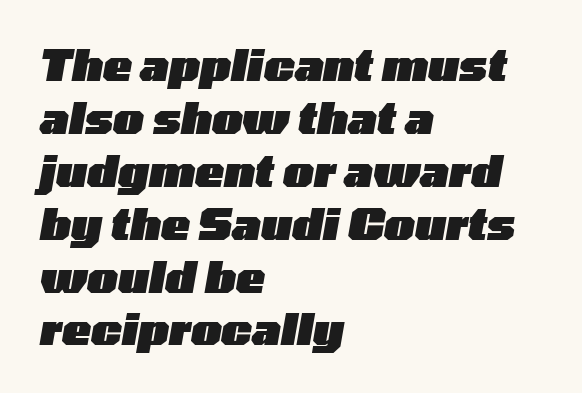
There is no visible air inserted between adjacent glyphs. Thick stems and heavy bowls — unmistakably bold. If you drew a line through each stem, it would be angled. Check under the words: just untouched page. Think of a printed novel: that variable character pitch is what you see here. Leftover space on each line is placed entirely after the last word.
